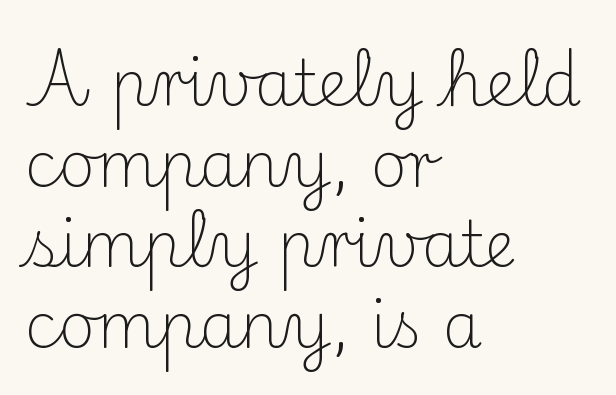
The image shows 63 px light serif type, upright; set left-aligned, normal line spacing (1.28x), normal letter spacing, not underlined; medium stroke contrast and a small x-height.
